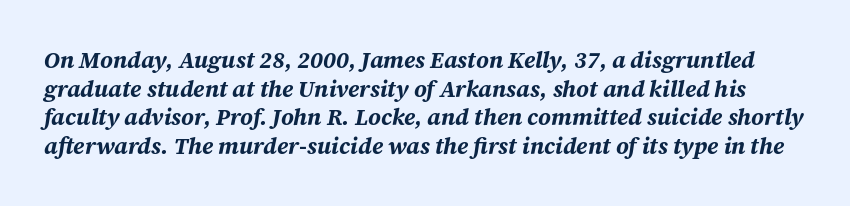
The image shows 23 px bold type, italic (leaning right); set line spacing 1.24x, normal letter spacing, not underlined.
